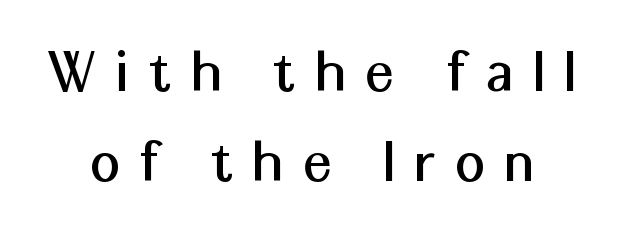
Q: Is the text italic (slanted)? A: No, it is upright.
Q: Is the typeface a serif or a sans-serif typeface? A: Sans-serif.
Q: Is the text underlined? A: No.
Q: How is the paragraph aligned? A: Centered.
Q: Is the spacing between letters normal or unusually wide? A: Unusually wide.
Q: Is the spacing between lines tight, normal or loose? A: Normal.
Q: Width (condensed, normal, or wide)? A: Normal.
Q: Stroke contrast? A: Medium.
Q: x-height? A: Medium.
Q: Monospaced? A: No.
